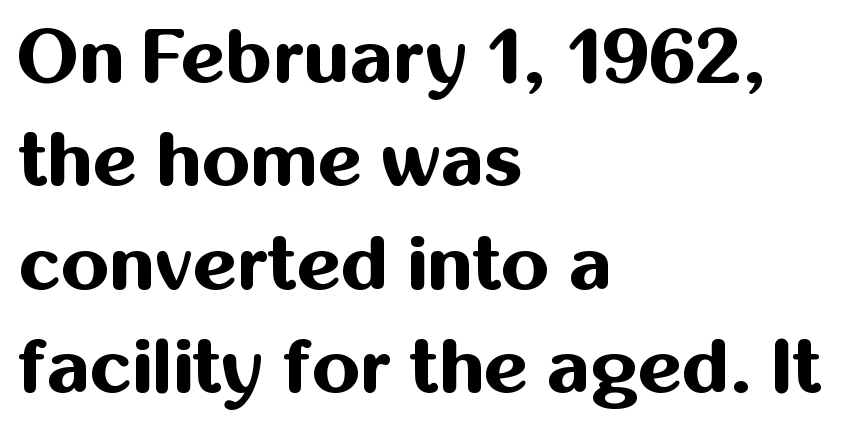
The image shows 76 px bold sans-serif type, upright; set left-aligned, normal line spacing (1.36x), normal letter spacing, not underlined; medium stroke contrast and a medium x-height.
